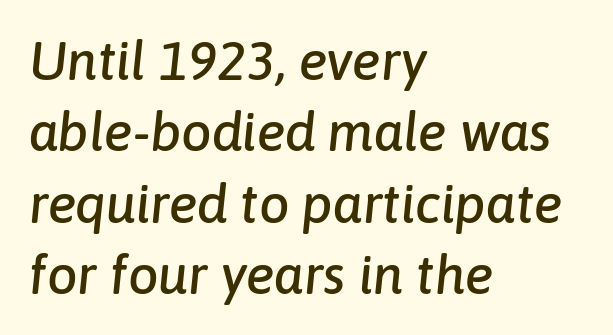
Q: Is the text italic (slanted)? A: Yes, it leans right by about 6 degrees.
Q: Is the text underlined? A: No.
Q: How is the paragraph aligned? A: Left-aligned.
Q: Is the spacing between letters normal or unusually wide? A: Normal.
Q: Is the spacing between lines tight, normal or loose? A: Normal.
Q: Width (condensed, normal, or wide)? A: Normal.
Q: Stroke contrast? A: Low.
Q: x-height? A: Medium.
Q: Monospaced? A: No.
